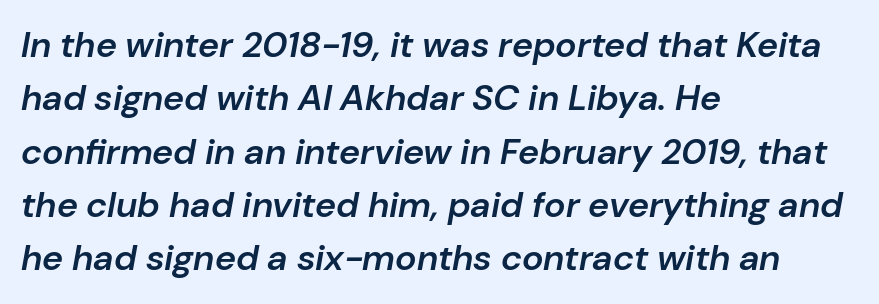
{"italic": "yes", "lean": "right", "slant_degrees": 10, "bold": "semi", "weight": "semibold", "width": "normal", "stroke_contrast": "low", "x_height": "medium", "monospaced": "no", "underline": "no", "align": "left", "line_spacing": "normal", "line_spacing_ratio": 1.48, "letter_spacing": "normal", "letter_spacing_em": 0.0, "glyph_px": 36}
